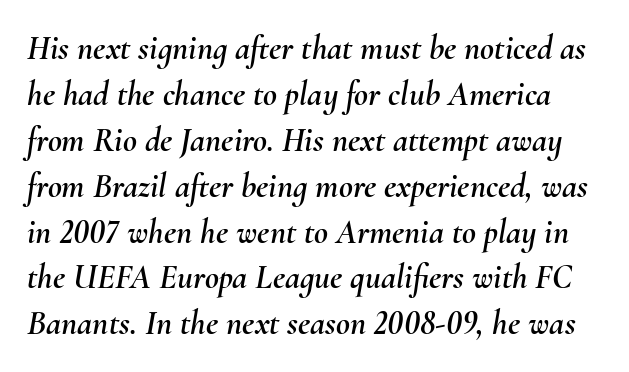
{"italic": "yes", "lean": "right", "slant_degrees": 10, "width": "normal", "stroke_contrast": "medium", "x_height": "small", "monospaced": "no", "underline": "no", "line_spacing": "normal", "line_spacing_ratio": 1.35, "letter_spacing": "normal", "letter_spacing_em": 0.0, "glyph_px": 34}
